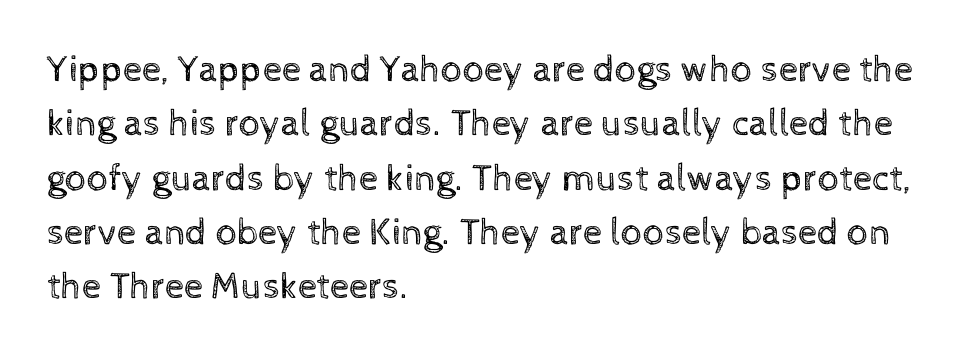
{"italic": "no", "bold": "no", "weight": "regular", "width": "normal", "x_height": "medium", "monospaced": "no", "underline": "no", "align": "left", "line_spacing": "normal", "line_spacing_ratio": 1.43, "letter_spacing": "normal", "letter_spacing_em": 0.0, "glyph_px": 38}
